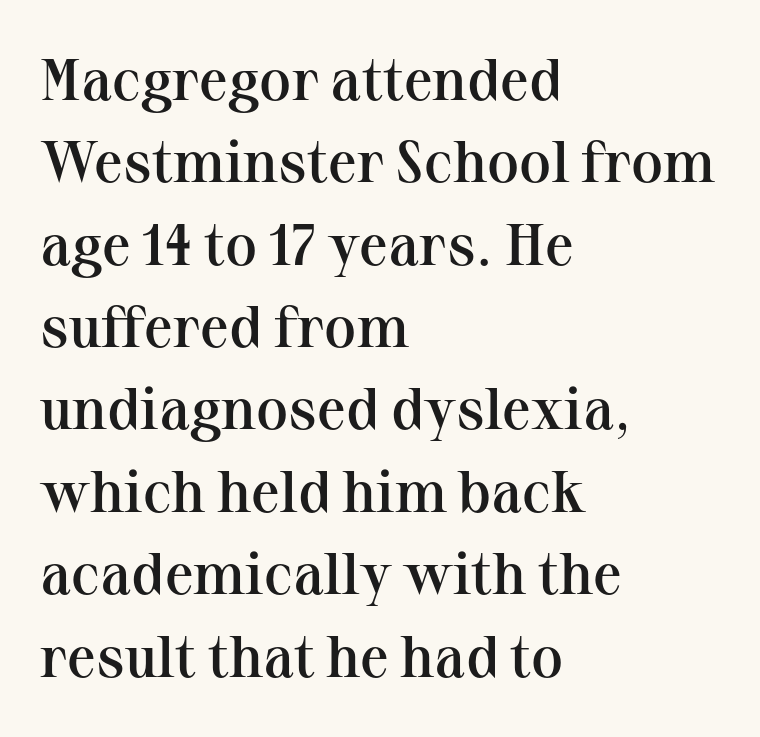
The image shows 58 px semibold serif type, upright; set left-aligned, normal line spacing (1.42x), normal letter spacing, not underlined; medium stroke contrast and a medium x-height.
